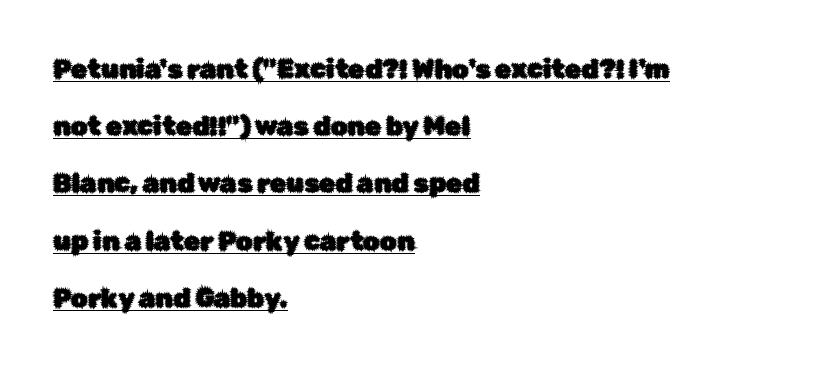
The image shows 26 px text type, upright; set left-aligned, loose line spacing (2.2x), normal letter spacing, underlined.
